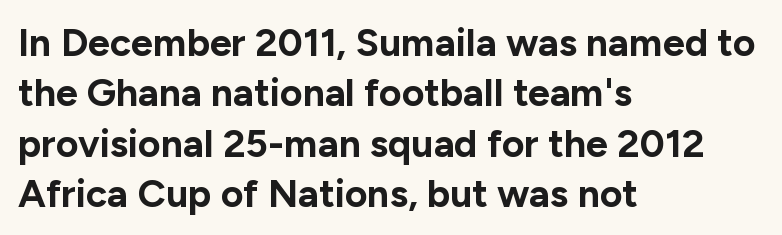
The image shows 39 px bold sans-serif type, upright; set left-aligned, normal line spacing (1.29x), normal letter spacing, not underlined; low stroke contrast and a medium x-height.
